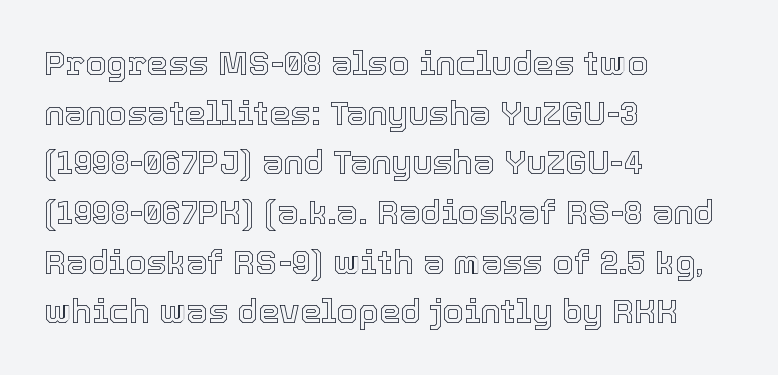
The image shows 34 px text type, upright; set left-aligned, normal line spacing (1.46x), normal letter spacing, not underlined; a medium x-height.
